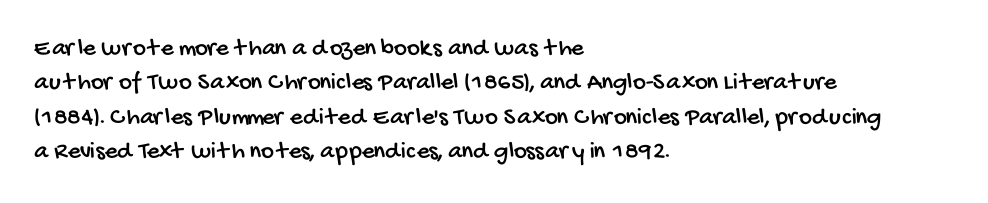
{"underline": "no", "align": "left", "line_spacing": "normal", "line_spacing_ratio": 1.38, "letter_spacing": "normal", "letter_spacing_em": 0.0, "glyph_px": 25}
